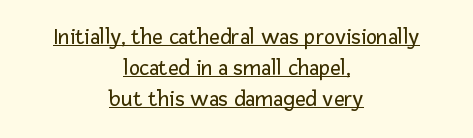
The image shows 23 px text type, upright; set centered, normal line spacing (1.35x), normal letter spacing, underlined.
